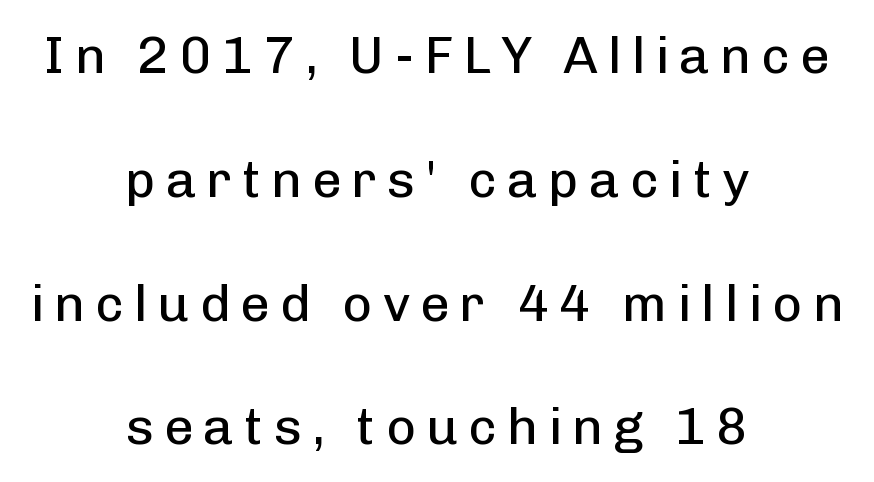
Q: Is the text bold? A: No.
Q: Is the text italic (slanted)? A: No, it is upright.
Q: Is the typeface a serif or a sans-serif typeface? A: Sans-serif.
Q: Is the text underlined? A: No.
Q: How is the paragraph aligned? A: Centered.
Q: Is the spacing between lines tight, normal or loose? A: Loose.
Q: Width (condensed, normal, or wide)? A: Normal.
Q: Stroke contrast? A: Low.
Q: x-height? A: Medium.
Q: Monospaced? A: No.
